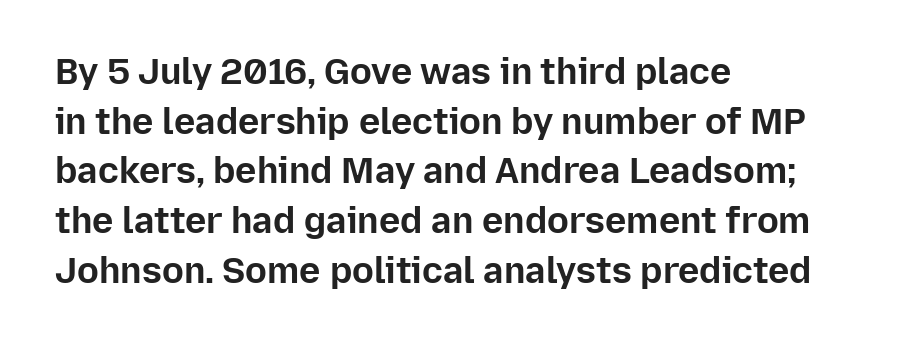
Default kerning and tracking; the words read as compact shapes. The lines in this sample share a left origin and differ only in where they stop. The face used here is a sans, in the tradition of grotesques and geometrics. A normal amount of white space separates one row of letters from the next. This sample has the flowing, uneven cadence of proportional lettering. Weight check: bold — yes, fully.
